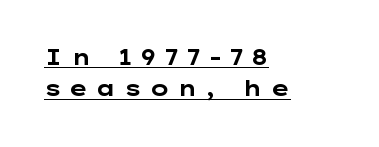
{"italic": "no", "bold": "yes", "underline": "yes", "align": "left", "line_spacing": "normal", "line_spacing_ratio": 1.5, "letter_spacing": "wide", "letter_spacing_em": 0.34, "glyph_px": 21}
